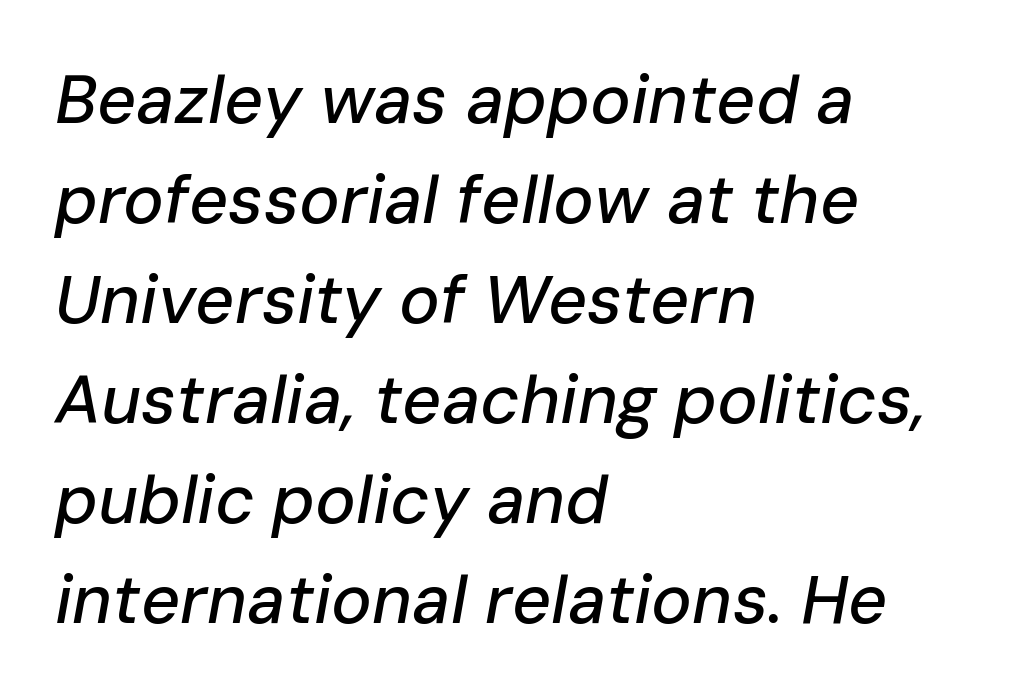
Q: Is the text italic (slanted)? A: Yes, it leans right by about 10 degrees.
Q: Is the text underlined? A: No.
Q: How is the paragraph aligned? A: Left-aligned.
Q: Is the spacing between letters normal or unusually wide? A: Normal.
Q: Is the spacing between lines tight, normal or loose? A: Normal.
Q: Width (condensed, normal, or wide)? A: Normal.
Q: Stroke contrast? A: Low.
Q: x-height? A: Medium.
Q: Monospaced? A: No.
